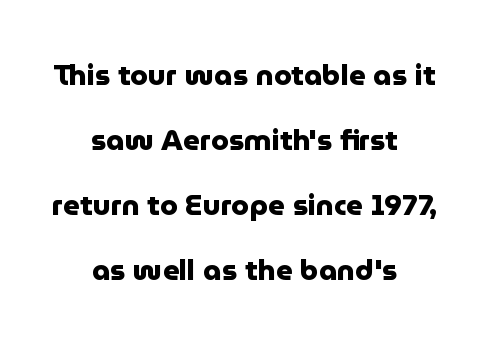
The image shows 29 px heavy sans-serif type, upright; set centered, loose line spacing (2.24x), normal letter spacing, not underlined; low stroke contrast and a medium x-height.
